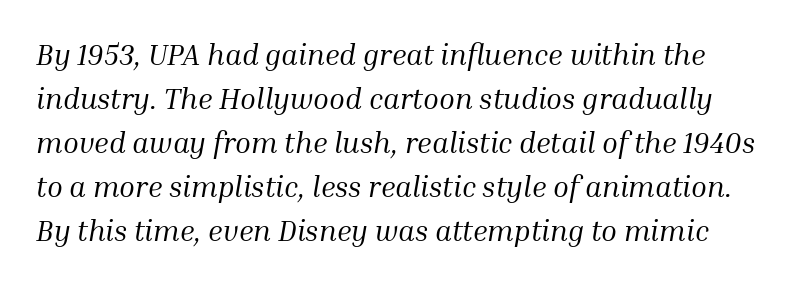
The image shows 29 px regular-weight serif type, italic (leaning right); set normal line spacing (1.52x), normal letter spacing, not underlined; medium stroke contrast and a medium x-height.
